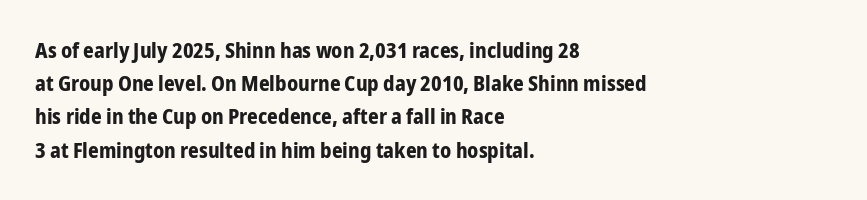
Q: Is the text bold? A: Yes.
Q: Is the text italic (slanted)? A: No, it is upright.
Q: Is the text underlined? A: No.
Q: How is the paragraph aligned? A: Left-aligned.
Q: Is the spacing between letters normal or unusually wide? A: Normal.
Q: Is the spacing between lines tight, normal or loose? A: Normal.
